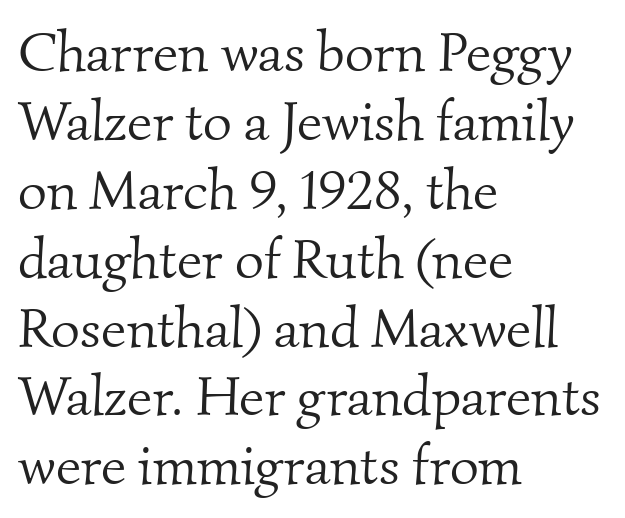
The image shows 56 px light serif type; set left-aligned, line spacing 1.23x, normal letter spacing, not underlined; medium stroke contrast and a small x-height.
